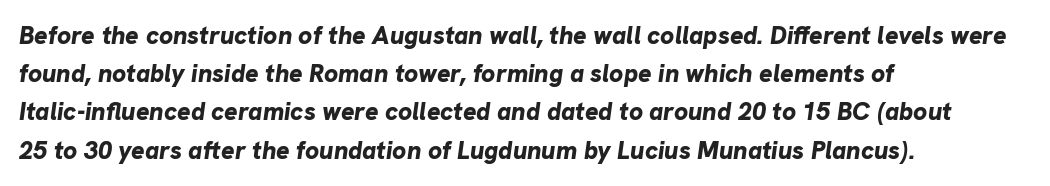
{"italic": "yes", "lean": "right", "slant_degrees": 8, "bold": "yes", "underline": "no", "align": "left", "line_spacing": "normal", "line_spacing_ratio": 1.53, "letter_spacing": "normal", "letter_spacing_em": 0.0, "glyph_px": 25}
